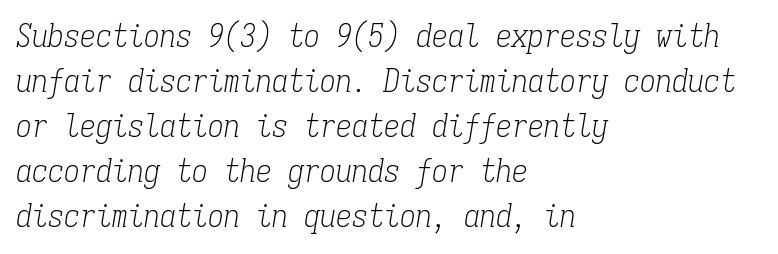
{"serif": "yes", "italic": "yes", "lean": "right", "slant_degrees": 9, "bold": "no", "weight": "light", "width": "condensed", "stroke_contrast": "low", "x_height": "medium", "monospaced": "yes", "underline": "no", "align": "left", "line_spacing": "normal", "line_spacing_ratio": 1.41, "letter_spacing": "normal", "letter_spacing_em": 0.0, "glyph_px": 32}
